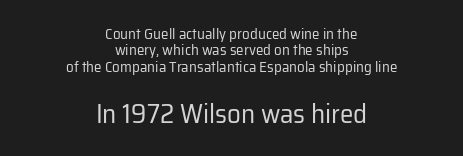
{"italic": "no", "bold": "no", "underline": "no", "align": "center", "line_spacing": "tight", "line_spacing_ratio": 1.1, "letter_spacing": "normal", "letter_spacing_em": 0.0, "larger_block": "second", "size_ratio": 1.8, "glyph_px": 27}
